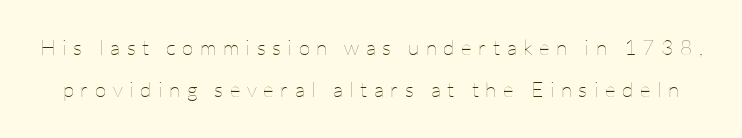
The image shows 21 px text type, upright; set loose line spacing (2.01x), unusually wide letter spacing (+0.31 em), not underlined.
